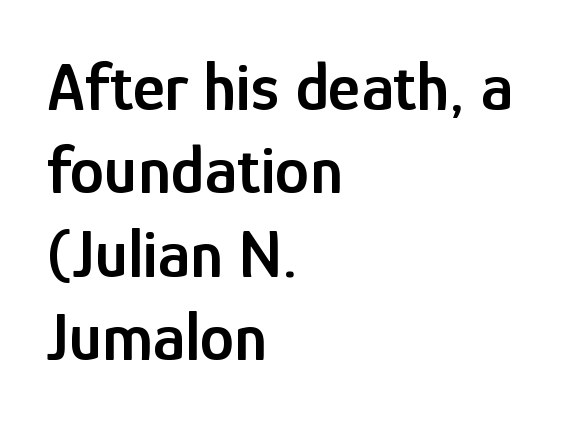
The image shows 69 px semibold, condensed sans-serif type, upright; set left-aligned, line spacing 1.21x, normal letter spacing, not underlined; low stroke contrast and a medium x-height.
